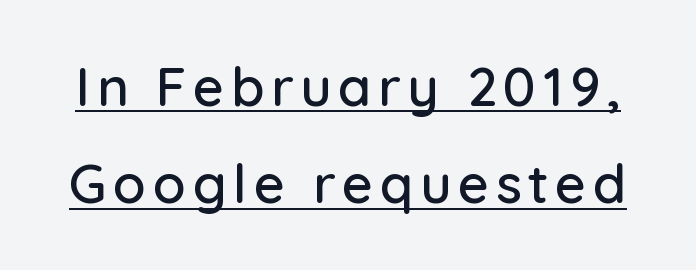
{"serif": "no", "italic": "no", "width": "normal", "stroke_contrast": "low", "x_height": "medium", "monospaced": "no", "underline": "yes", "line_spacing_ratio": 1.8, "glyph_px": 54}
